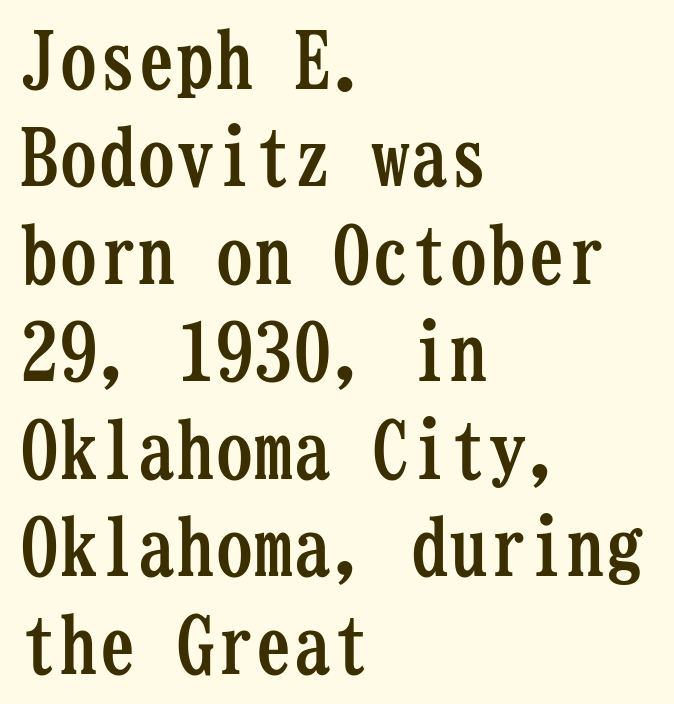
{"serif": "yes", "italic": "no", "bold": "yes", "weight": "semibold", "width": "condensed", "stroke_contrast": "low", "x_height": "medium", "monospaced": "yes", "underline": "no", "align": "left", "line_spacing": "normal", "line_spacing_ratio": 1.25, "letter_spacing": "normal", "letter_spacing_em": 0.0, "glyph_px": 78}
